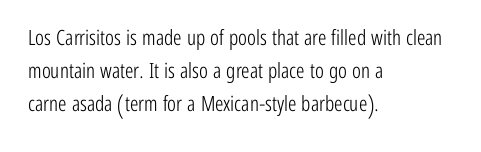
{"italic": "no", "bold": "no", "underline": "no", "align": "left", "line_spacing": "normal", "line_spacing_ratio": 1.58, "letter_spacing": "normal", "letter_spacing_em": 0.0, "glyph_px": 21}
